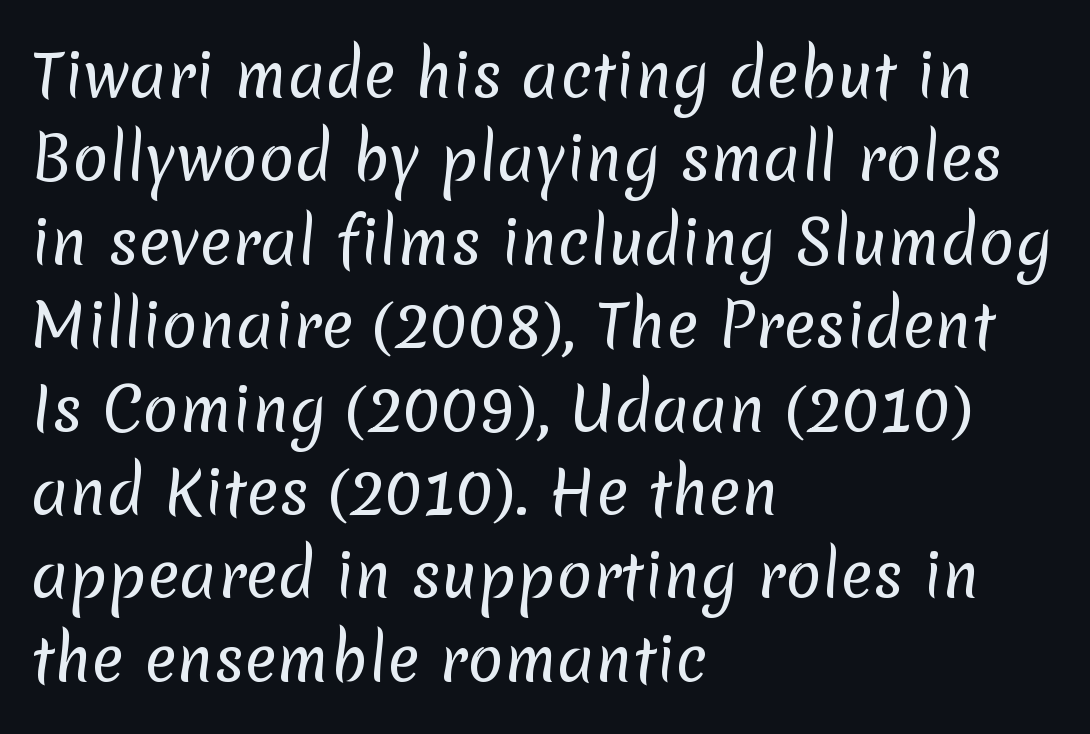
Q: Is the text bold? A: No.
Q: Is the typeface a serif or a sans-serif typeface? A: Sans-serif.
Q: Is the text underlined? A: No.
Q: How is the paragraph aligned? A: Left-aligned.
Q: Is the spacing between letters normal or unusually wide? A: Normal.
Q: Is the spacing between lines tight, normal or loose? A: Normal.
Q: Width (condensed, normal, or wide)? A: Normal.
Q: Stroke contrast? A: Low.
Q: x-height? A: Medium.
Q: Monospaced? A: No.
